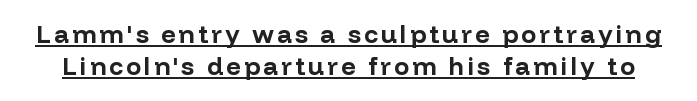
How would I describe the line gaps? Plain and ordinary. The lettering is marked with a stroke running underneath it. Stroke thickness is high; the sample reads as a true bold. Italic: no, the glyphs are upright roman.
